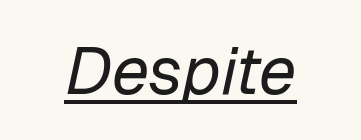
{"italic": "yes", "lean": "right", "slant_degrees": 12, "bold": "no", "weight": "regular", "width": "normal", "stroke_contrast": "low", "x_height": "medium", "monospaced": "no", "underline": "yes", "letter_spacing": "normal", "letter_spacing_em": 0.0, "glyph_px": 67}
